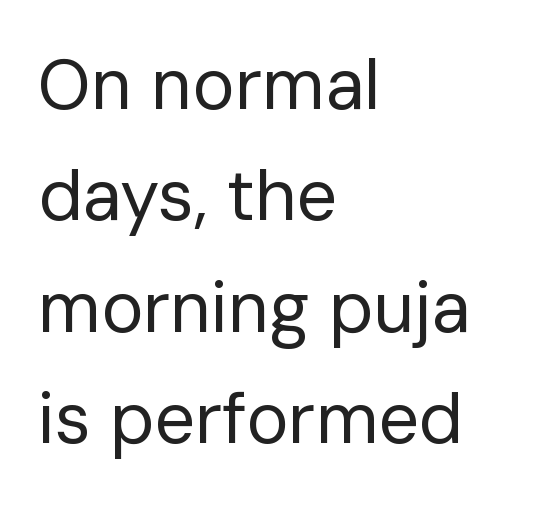
The image shows 71 px regular-weight sans-serif type, upright; set left-aligned, normal line spacing (1.57x), normal letter spacing, not underlined; low stroke contrast and a medium x-height.
